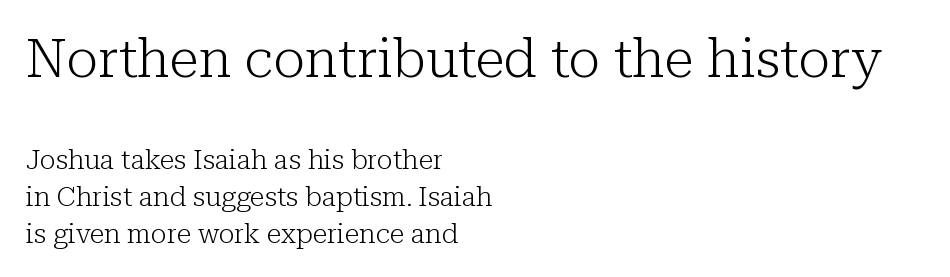
Style check: upright. Teacher's note: observe the even left margin — that is flush-left alignment. Weight class: somewhere from thin through regular. In terms of letterspacing, this is plain default setting. The rendering shrinks the type as you move from the upper chunk to the lower. The space beneath each line is pristine and unruled.
